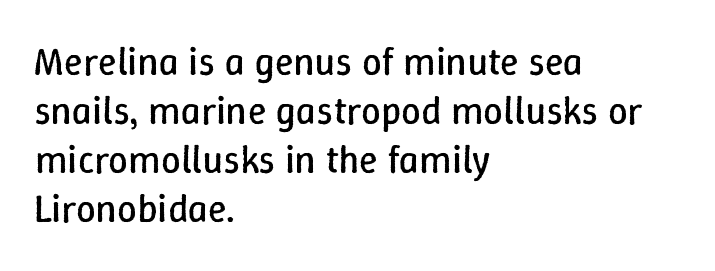
All the whitespace from short lines collects on the right. Any mark beneath the type? The region is blank. Varying glyph widths throughout — classic text-font behaviour. Words appear dense and cohesive because spacing is normal. The letterforms sit at book weight or below. Vertical strokes here are truly vertical.
